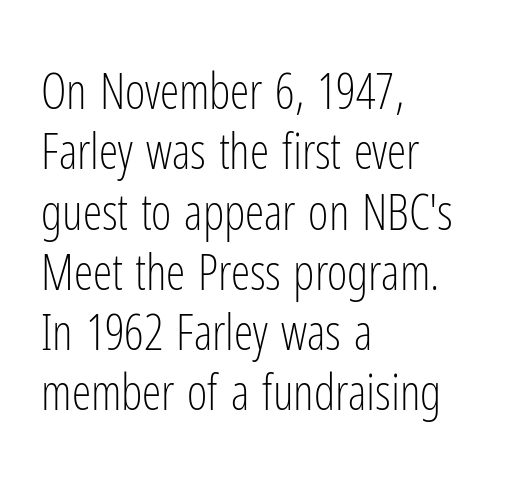
The letterforms sit shoulder to shoulder at normal distance. Has an underline been added? It has not. This sample has the flowing, uneven cadence of proportional lettering. A typesetter would label this face a sans. Nope, not italic — everything's standing straight. The rendering anchors every line to the left-hand side.
